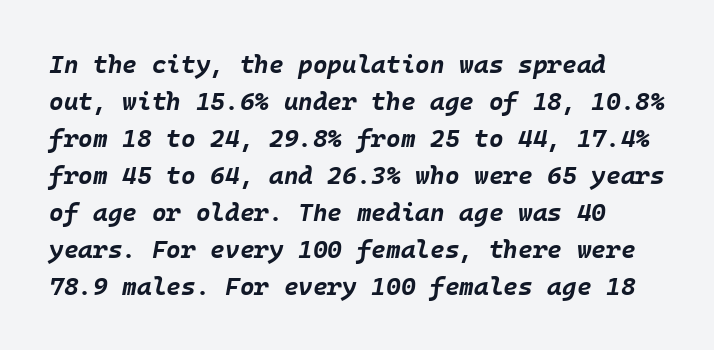
Q: Is the text bold? A: Yes.
Q: Is the text italic (slanted)? A: Yes, it leans right by about 10 degrees.
Q: Is the text underlined? A: No.
Q: Is the spacing between letters normal or unusually wide? A: Normal.
Q: Is the spacing between lines tight, normal or loose? A: Normal.
